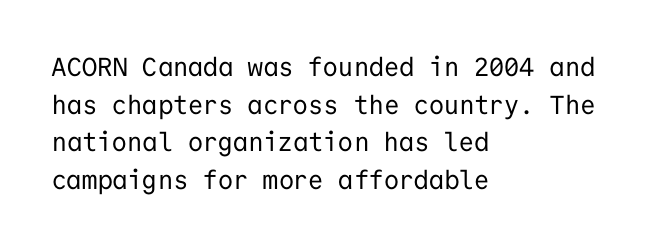
{"italic": "no", "bold": "no", "underline": "no", "align": "left", "line_spacing": "normal", "line_spacing_ratio": 1.45, "letter_spacing": "normal", "letter_spacing_em": 0.0, "glyph_px": 26}
